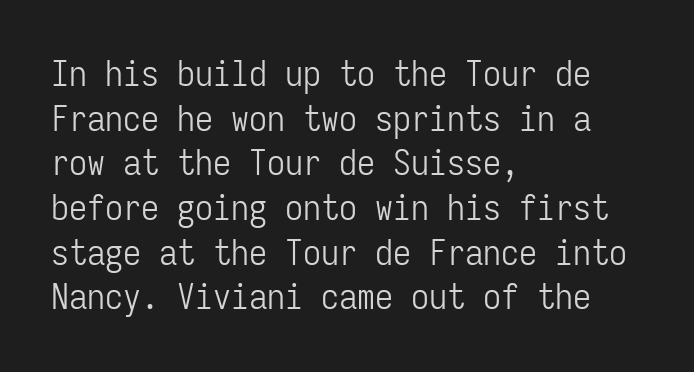
The image shows 36 px light, condensed sans-serif type, upright, monospaced; set left-aligned, line spacing 1.24x, normal letter spacing, not underlined; low stroke contrast and a medium x-height.
